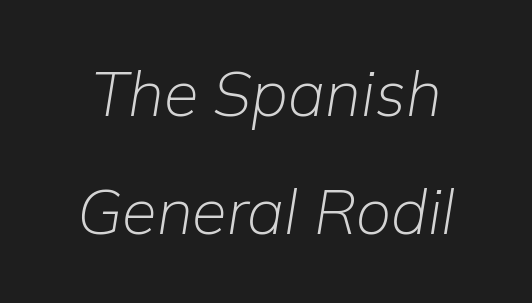
{"italic": "yes", "lean": "right", "slant_degrees": 9, "bold": "no", "weight": "light", "width": "normal", "stroke_contrast": "low", "x_height": "medium", "monospaced": "no", "underline": "no", "line_spacing_ratio": 1.88, "letter_spacing": "normal", "letter_spacing_em": 0.0, "glyph_px": 63}
